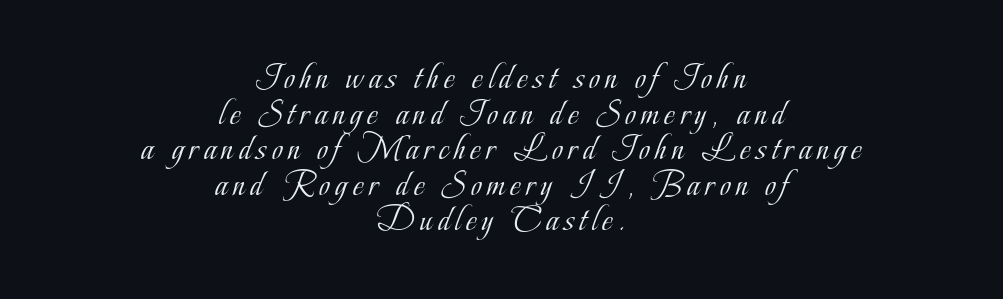
The image shows 37 px light, condensed serif type; set centered, tight line spacing (0.96x), not underlined; low stroke contrast and a small x-height.
